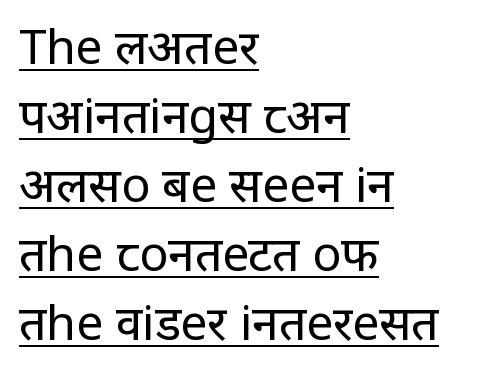
This sample uses plain, unmodified letter spacing. Typeset ragged right — the left edge is the straight one. Is the stroke heavy? The answer is a plain regular-or-lighter. Caption: lettering with a line underneath. You can tell it's not italic because the verticals are truly vertical. This sample keeps an unexceptional amount of space between lines.
